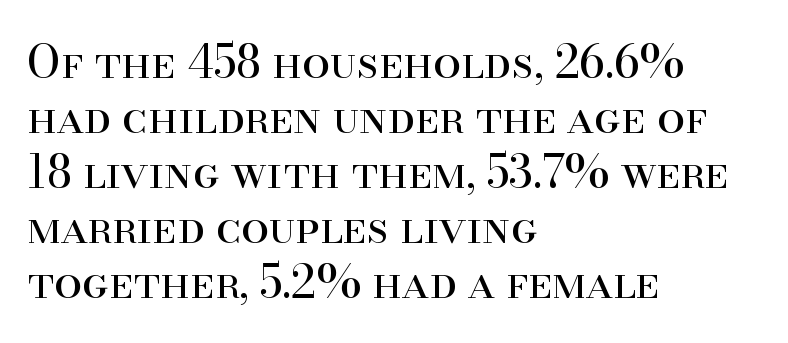
There is no visible air inserted between adjacent glyphs. The text was rendered using a seriffed face with decorative stroke endings. Designer's note — italics off, roman on. Quick note: underline off. Looks like regular typesetting: each glyph gets only the width it needs.
